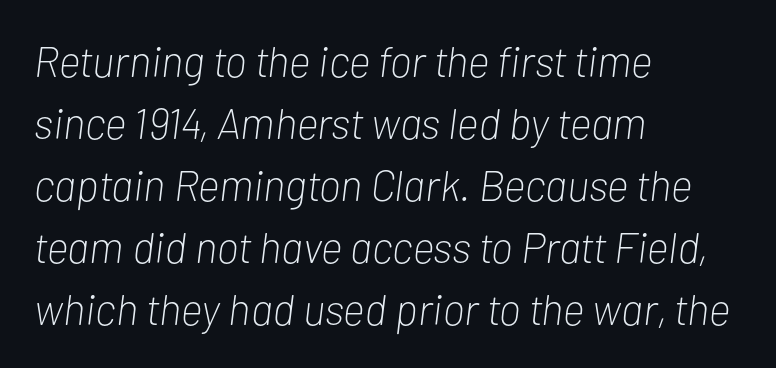
{"italic": "yes", "lean": "right", "slant_degrees": 7, "bold": "no", "weight": "light", "width": "condensed", "stroke_contrast": "low", "x_height": "medium", "monospaced": "no", "underline": "no", "align": "left", "line_spacing": "normal", "line_spacing_ratio": 1.44, "letter_spacing": "normal", "letter_spacing_em": 0.0, "glyph_px": 43}
